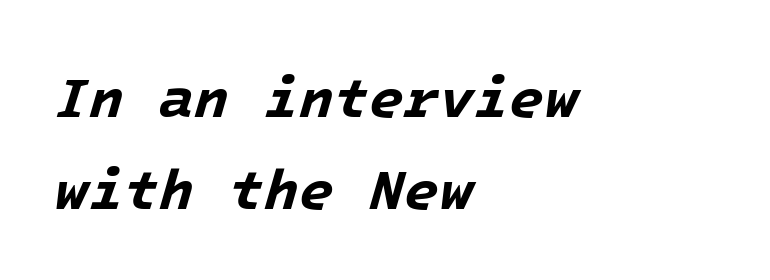
The area under the type is left untouched. Inter-character spacing is left at the font's built-in metrics. Rendered with sloped, italic letterforms. If you drew a ruler down the left edge, every line would touch it. If you measured baseline to baseline, you'd find a middling distance.
